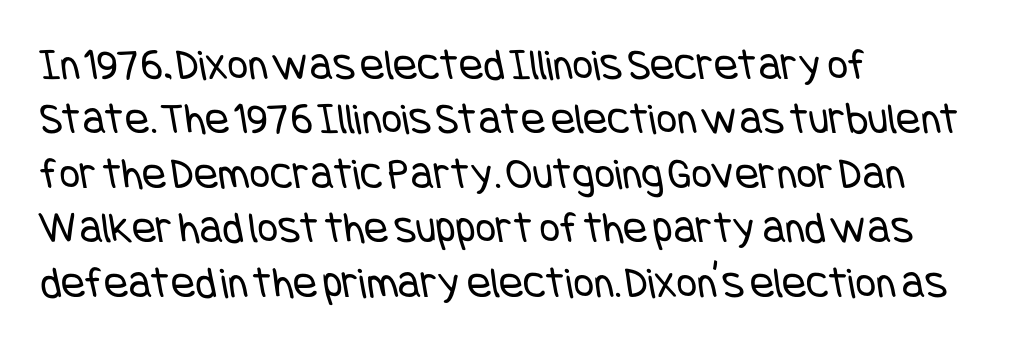
Stroke thickness stays within the range of a standard reading face or lighter. Has an underline been added? It has not. Letterform terminals end flat and unadorned throughout the passage. One-word summary of the alignment: left. Observe the ordinary spacing: letters are neighbours, not strangers.
